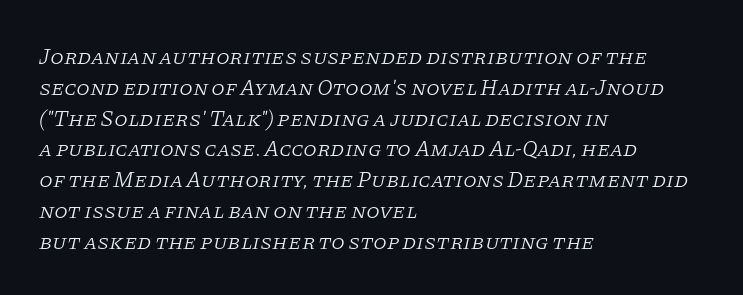
The image shows 22 px text type, italic (leaning right); set left-aligned, normal line spacing (1.4x), normal letter spacing, not underlined.
